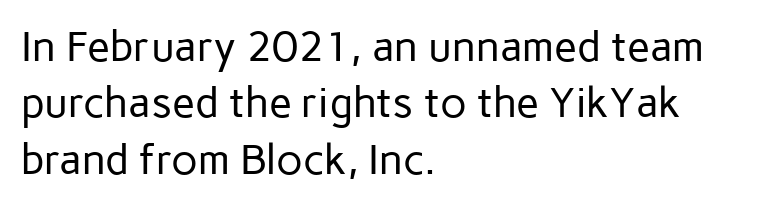
Examine the stroke ends and you'll find no serifs. A typesetter would call this proportional, since set widths differ per character. Lines of text with bare space underneath. In terms of letterspacing, this is plain default setting. One glance says typical: line gaps are just what's usual.
